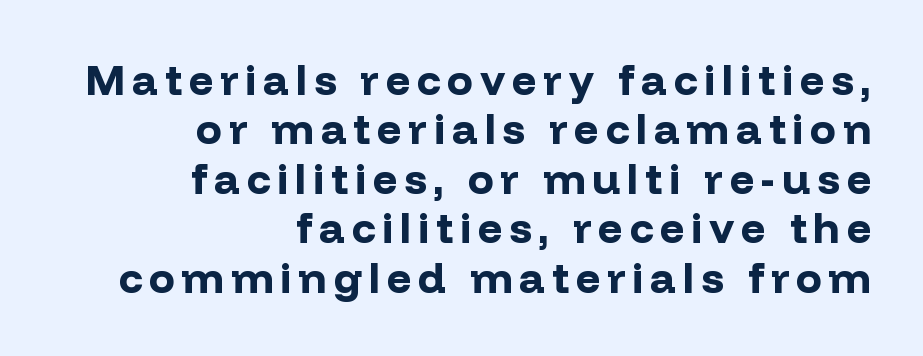
The string is rendered with underlining switched off. The letters are bold, with thick, heavy strokes. Quick note: interline space is minimal. The lettering holds an erect, upright posture throughout. The passage shown is typed in a proportional face where columns would drift.
